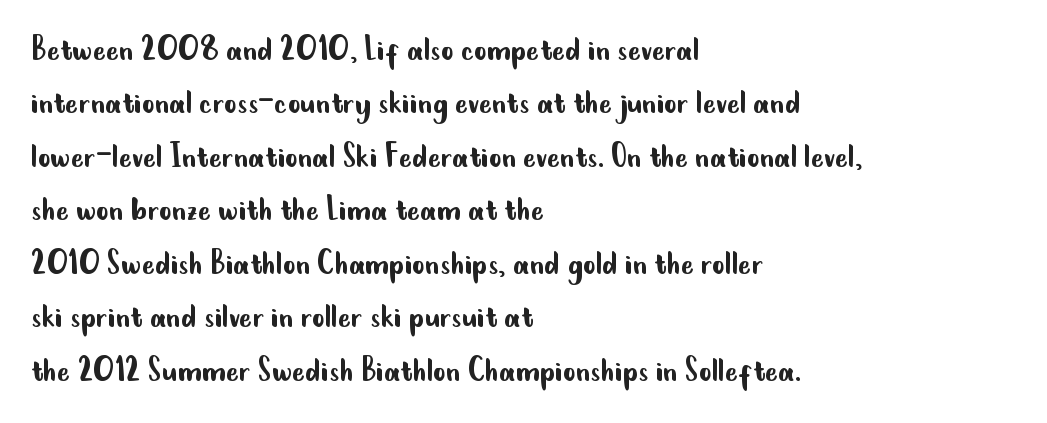
Q: Is the text bold? A: No.
Q: Is the text italic (slanted)? A: No, it is upright.
Q: Is the typeface a serif or a sans-serif typeface? A: Sans-serif.
Q: Is the text underlined? A: No.
Q: How is the paragraph aligned? A: Left-aligned.
Q: Is the spacing between letters normal or unusually wide? A: Normal.
Q: Is the spacing between lines tight, normal or loose? A: Normal.
Q: Width (condensed, normal, or wide)? A: Condensed.
Q: Stroke contrast? A: Low.
Q: x-height? A: Small.
Q: Monospaced? A: No.
